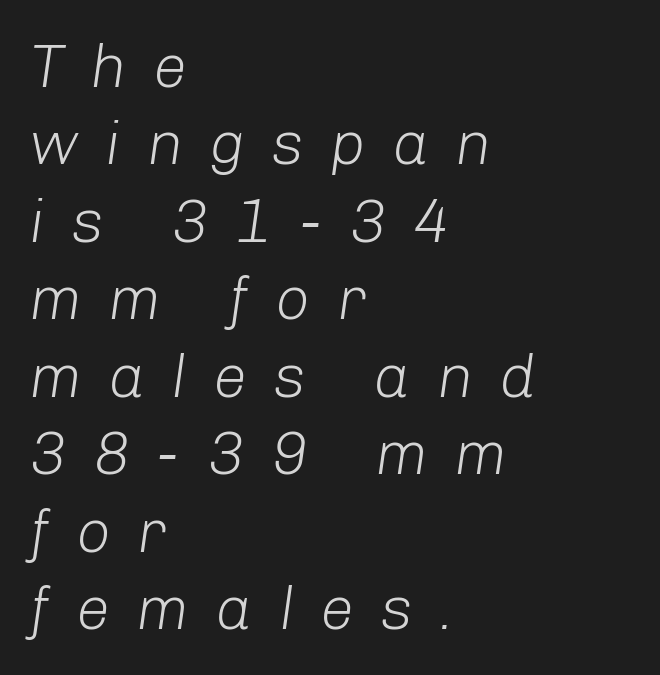
{"italic": "yes", "lean": "right", "slant_degrees": 8, "bold": "no", "weight": "light", "width": "normal", "stroke_contrast": "low", "x_height": "medium", "monospaced": "no", "underline": "no", "align": "left", "line_spacing": "normal", "line_spacing_ratio": 1.27, "letter_spacing": "wide", "letter_spacing_em": 0.43, "glyph_px": 61}
